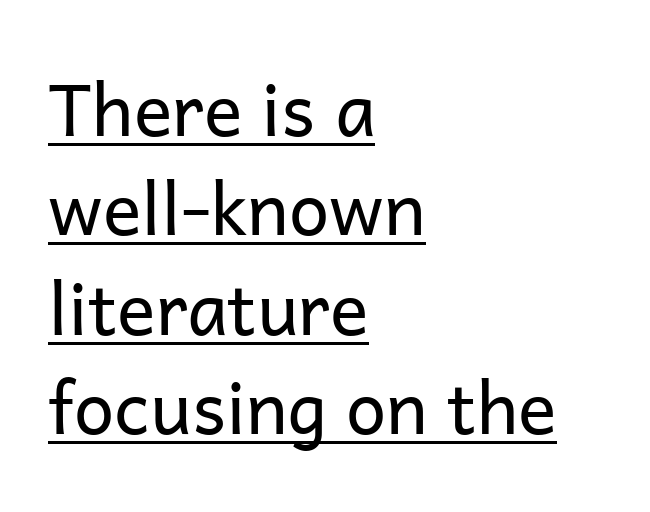
Nothing heavy about these letters — not bold at all. The specimen includes a rule beneath the text block's lines. This sample has the flowing, uneven cadence of proportional lettering. Upright lettering throughout.
